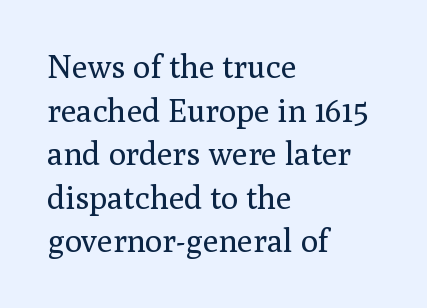
Q: Is the text bold? A: No.
Q: Is the text italic (slanted)? A: No, it is upright.
Q: Is the typeface a serif or a sans-serif typeface? A: Serif.
Q: Is the text underlined? A: No.
Q: How is the paragraph aligned? A: Left-aligned.
Q: Is the spacing between letters normal or unusually wide? A: Normal.
Q: Is the spacing between lines tight, normal or loose? A: Normal.
Q: Width (condensed, normal, or wide)? A: Normal.
Q: Stroke contrast? A: Medium.
Q: x-height? A: Medium.
Q: Monospaced? A: No.
